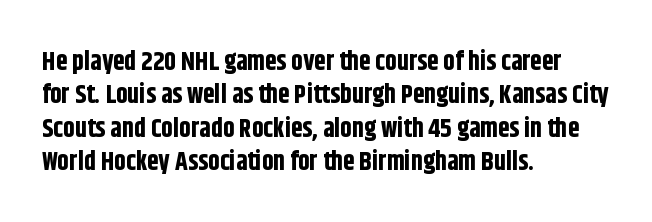
In terms of posture, this sample is upright. Look at the stroke-to-counter ratio: heavy, a bold. Notice how descenders clear the ascenders below comfortably — that's standard leading. The zone under the glyphs is completely vacant. The rendering keeps characters at their native spacing.
